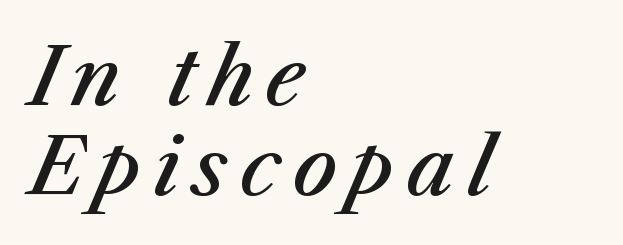
The image shows 78 px semibold type, italic (leaning right); set left-aligned, tight line spacing (1.15x), not underlined; medium stroke contrast and a medium x-height.
